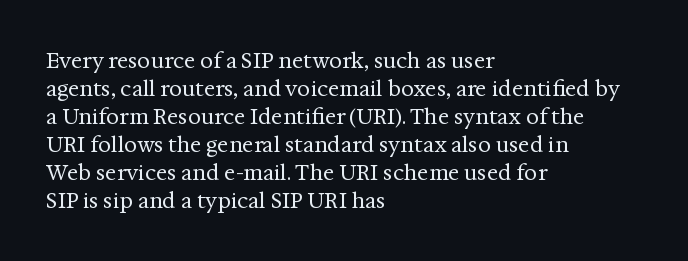
The paragraph has a hard left edge and a soft right edge. Rows of type keep a routine distance in the vertical direction. The letters sit at their default tracking, neither squeezed nor spread. Posture: vertical.
